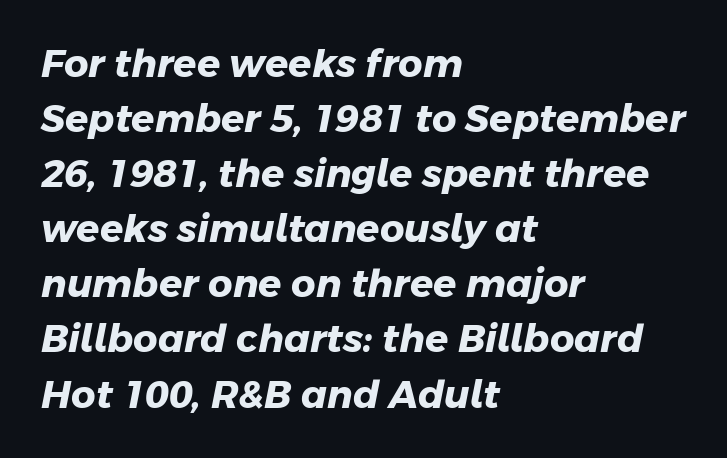
{"serif": "no", "bold": "yes", "weight": "heavy", "width": "normal", "stroke_contrast": "low", "x_height": "medium", "monospaced": "no", "underline": "no", "align": "left", "line_spacing": "normal", "line_spacing_ratio": 1.45, "letter_spacing": "normal", "letter_spacing_em": 0.0, "glyph_px": 38}
